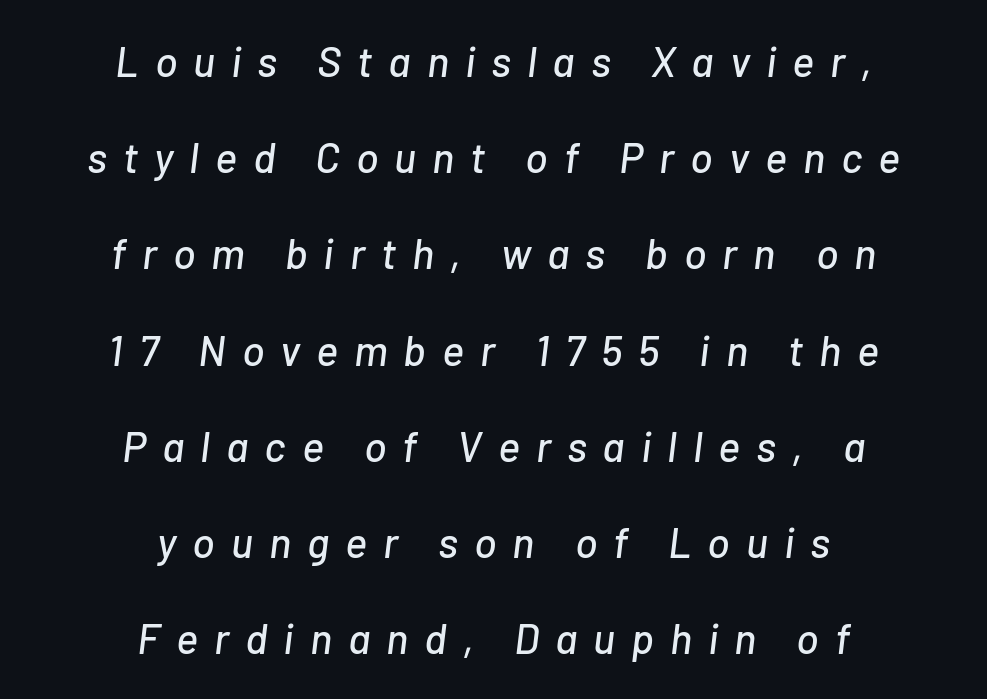
The image shows 42 px text type, italic (leaning right); set centered, loose line spacing (2.29x), unusually wide letter spacing (+0.38 em), not underlined; low stroke contrast and a medium x-height.
